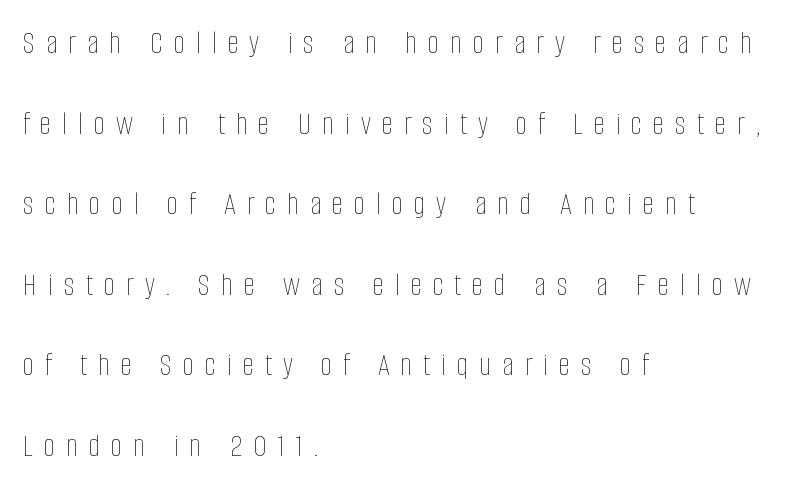
{"italic": "no", "bold": "no", "weight": "thin", "width": "condensed", "stroke_contrast": "low", "x_height": "large", "monospaced": "no", "underline": "no", "align": "left", "line_spacing": "loose", "line_spacing_ratio": 2.44, "letter_spacing": "wide", "letter_spacing_em": 0.33, "glyph_px": 33}
